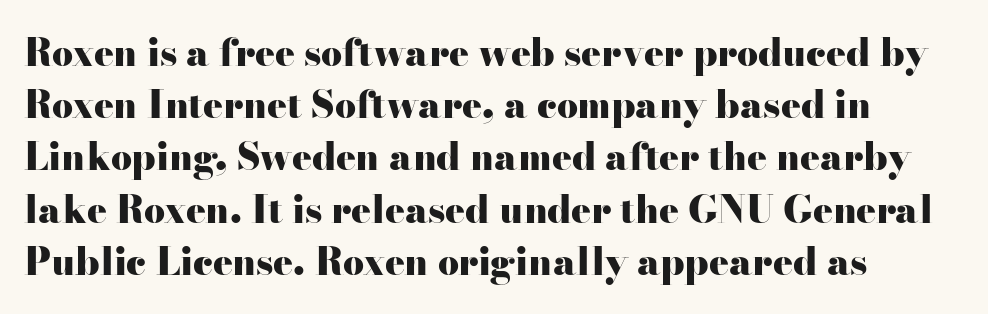
In terms of weight, the rendering is a true, heavy bold. Normally led — the rows are evenly, conventionally spaced. The type sits square on the baseline with zero lean. Spacing between characters is what you'd get straight out of the box. The characters display serif detailing at their extremities.
